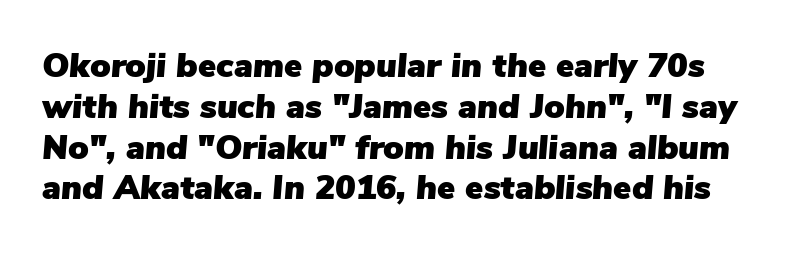
Glance below the letters and you will spot only blank space. The letters advance in unequal steps, a hallmark of proportional type. The letters sit at their default tracking, neither squeezed nor spread. The whole block is typeset with a tilt.
